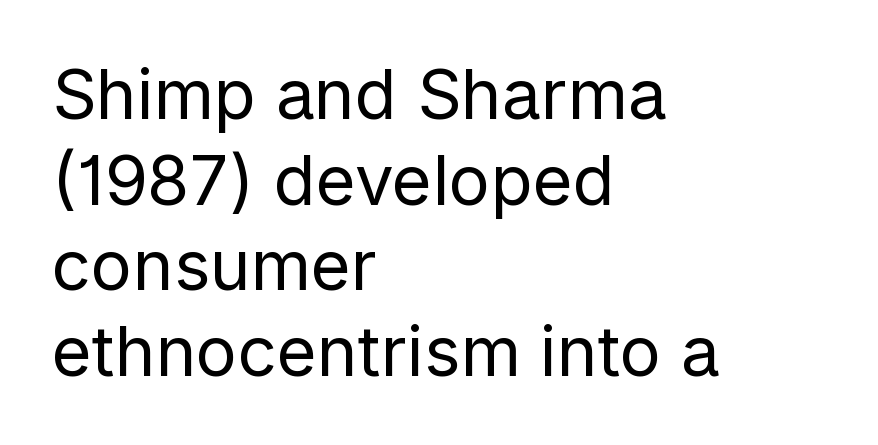
Q: Is the text bold? A: No.
Q: Is the text italic (slanted)? A: No, it is upright.
Q: Is the typeface a serif or a sans-serif typeface? A: Sans-serif.
Q: Is the text underlined? A: No.
Q: How is the paragraph aligned? A: Left-aligned.
Q: Is the spacing between letters normal or unusually wide? A: Normal.
Q: Width (condensed, normal, or wide)? A: Normal.
Q: Stroke contrast? A: Low.
Q: x-height? A: Medium.
Q: Monospaced? A: No.
